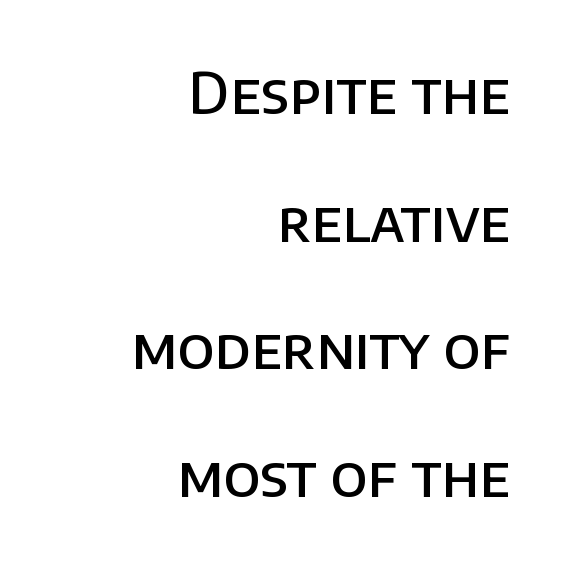
The image shows 57 px semibold sans-serif type, upright; set right-aligned, loose line spacing (2.24x), normal letter spacing, not underlined; low stroke contrast and a large x-height.
